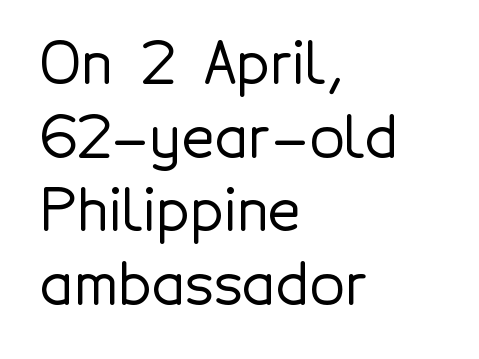
Serif or sans? Sans — the stroke terminals are bare. The tracking reads as untouched default to a designer's eye. The vertical gap from one line to the next is medium. Proportional: the letters do not fall into vertical columns. Posture: straight, roman, zero tilt. Casual observation: everything's shoved over to the left.
